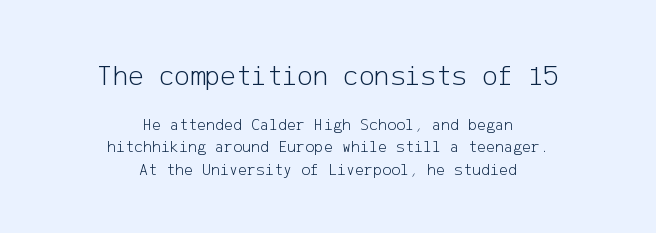
{"serif": "no", "italic": "no", "bold": "no", "weight": "light", "width": "normal", "stroke_contrast": "low", "x_height": "medium", "underline": "no", "align": "center", "line_spacing": "normal", "line_spacing_ratio": 1.31, "letter_spacing": "normal", "letter_spacing_em": 0.0, "larger_block": "first", "size_ratio": 1.71, "glyph_px": 29}
